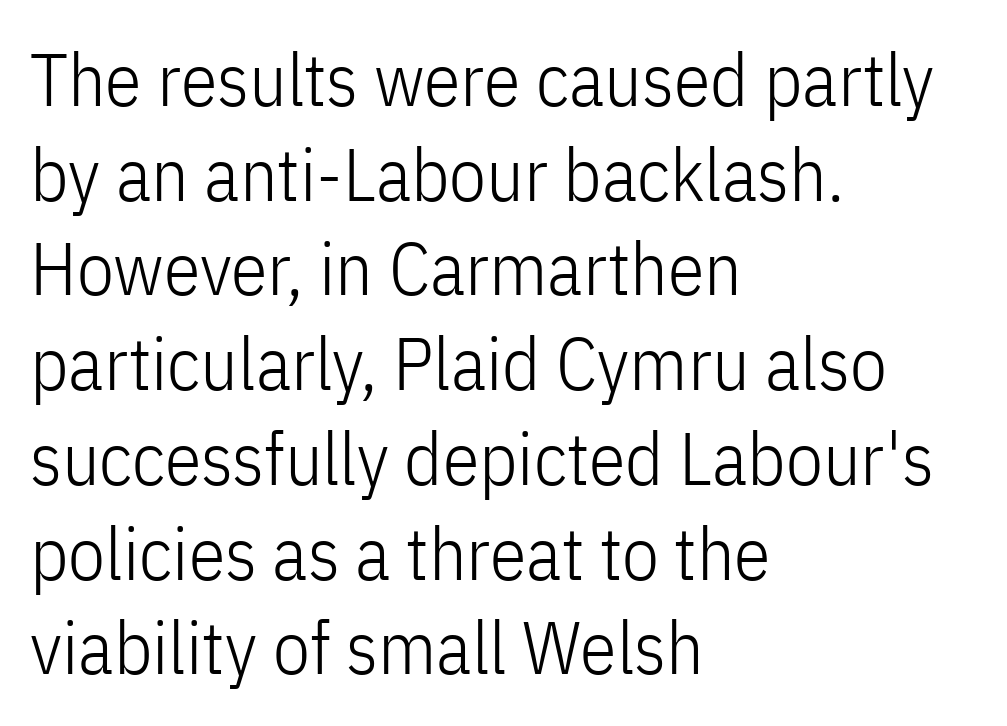
The image shows 74 px light, condensed sans-serif type, upright; set left-aligned, normal line spacing (1.28x), normal letter spacing, not underlined; low stroke contrast and a medium x-height.
